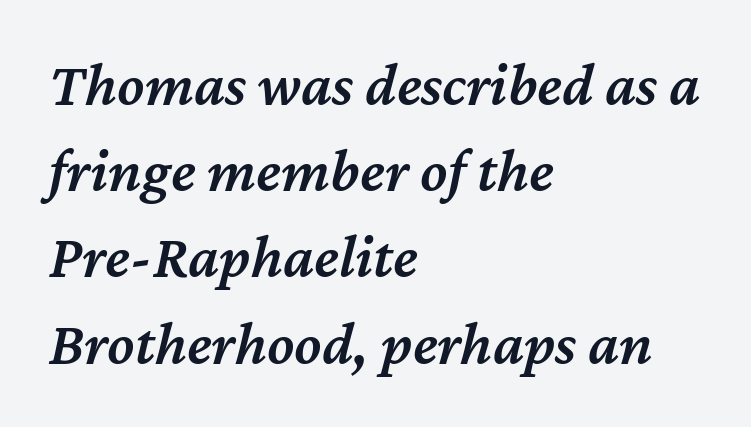
{"italic": "yes", "lean": "right", "slant_degrees": 12, "bold": "semi", "weight": "semibold", "width": "normal", "stroke_contrast": "medium", "x_height": "medium", "monospaced": "no", "underline": "no", "align": "left", "line_spacing": "normal", "line_spacing_ratio": 1.39, "letter_spacing": "normal", "letter_spacing_em": 0.0, "glyph_px": 62}
